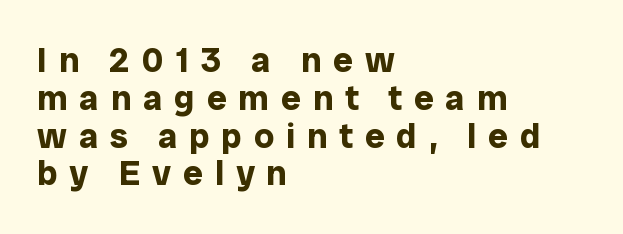
The rendering shows plain stroke endings on the letterforms — a sans-serif design. Glance below the letters and you will spot only blank space. These words are printed bold, with thick strokes throughout. These lines huddle together more closely than default settings would place them. Looks like regular typesetting: each glyph gets only the width it needs. This rendering widens character spacing well past its baseline value.
